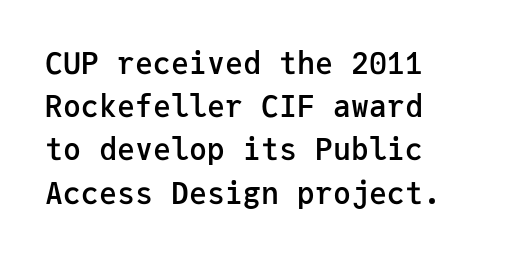
Horizontal alignment here is leftward, the default for most running prose. Italic? Not at all — the glyphs are vertical. Firm but not heavy-handed strokes: this text is semibold. Plain, unruled lines of type. Default kerning and tracking; the words read as compact shapes.
